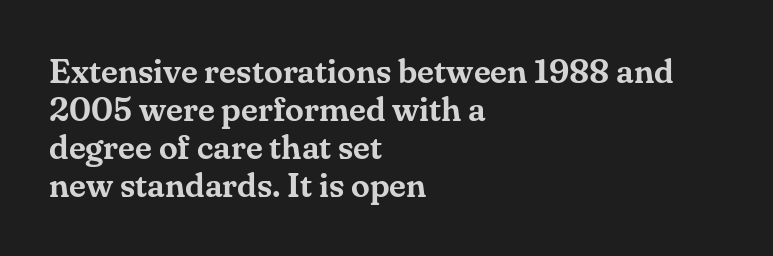
The image shows 34 px serif type, upright; set left-aligned, tight line spacing (1.12x), normal letter spacing, not underlined; medium stroke contrast and a small x-height.
